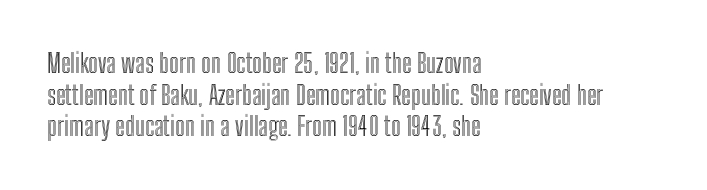
The lettering stays uniformly vertical, giving the passage a roman look. The baseline area is clear. The setting favours the left margin, as ordinary paragraphs usually do. These lines keep a tight, regular rhythm from letter to letter.
